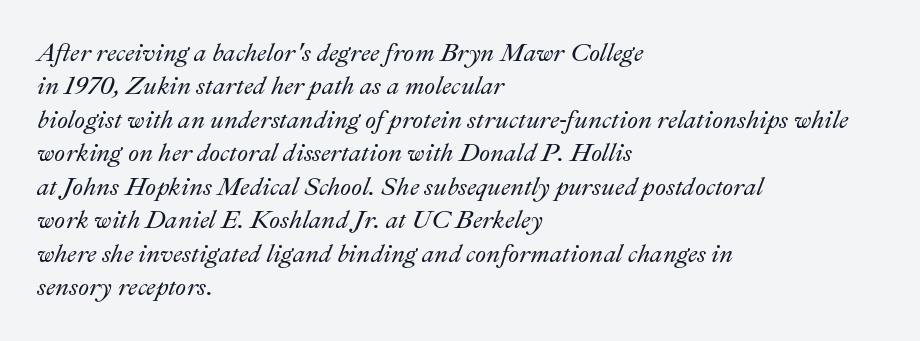
Notice how the passage keeps a crisp vertical edge on the left only. Only glyphs here, with clear space below each row. The glyphs look as if they've been sheared to an angle. How would I describe the line gaps? Plain and ordinary.
